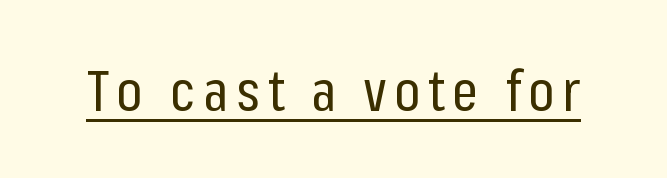
Q: Is the text bold? A: No.
Q: Is the text italic (slanted)? A: No, it is upright.
Q: Is the typeface a serif or a sans-serif typeface? A: Sans-serif.
Q: Is the text underlined? A: Yes.
Q: Width (condensed, normal, or wide)? A: Condensed.
Q: Stroke contrast? A: Low.
Q: x-height? A: Medium.
Q: Monospaced? A: No.
